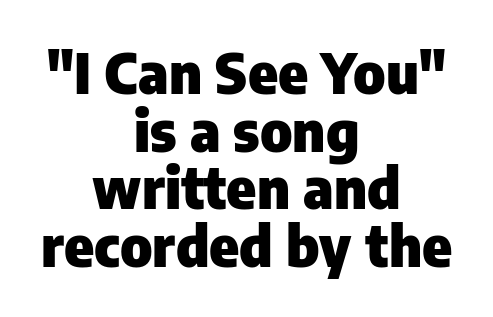
Tracking value appears to be zero — textbook default spacing. Do the characters align in a grid? No, the font is proportional. Observe the absence of serifs on each vertical stroke in this sample. Characters remain perfectly vertical along every line. Bare-footed words on every line. This sample trades vertical openness for compactness between lines.
